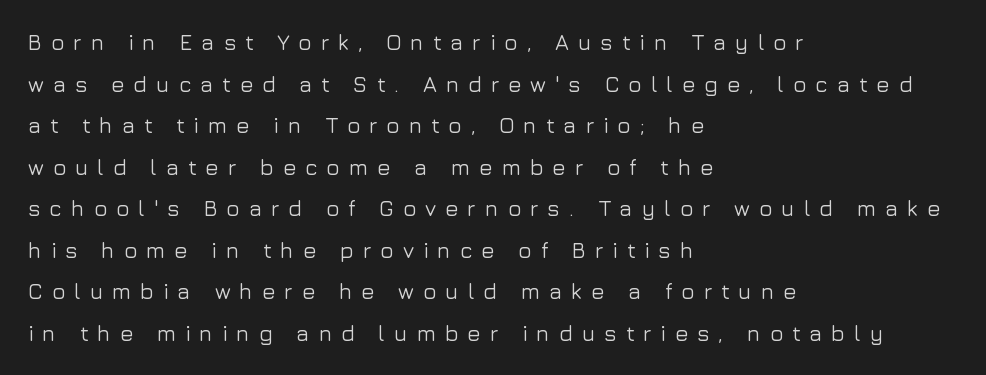
Each line starts at the same left margin while the right side varies. This sample uses expanded letter spacing, leaving extra air between glyphs. Upright lettering throughout. The area under the type is left untouched.
